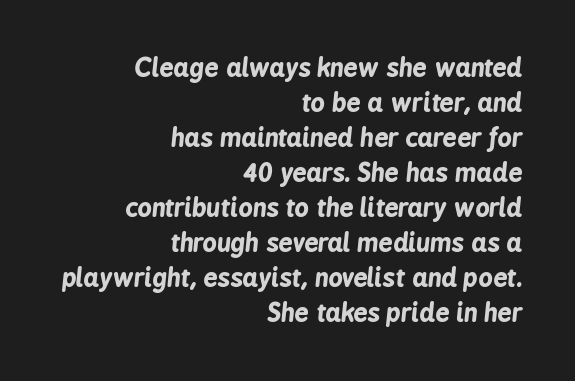
The image shows 25 px bold type, italic (leaning right); set right-aligned, normal line spacing (1.4x), normal letter spacing, not underlined.
